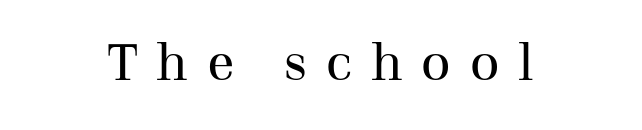
The image shows 51 px regular-weight serif type, upright; set unusually wide letter spacing (+0.37 em), not underlined; medium stroke contrast and a medium x-height.
